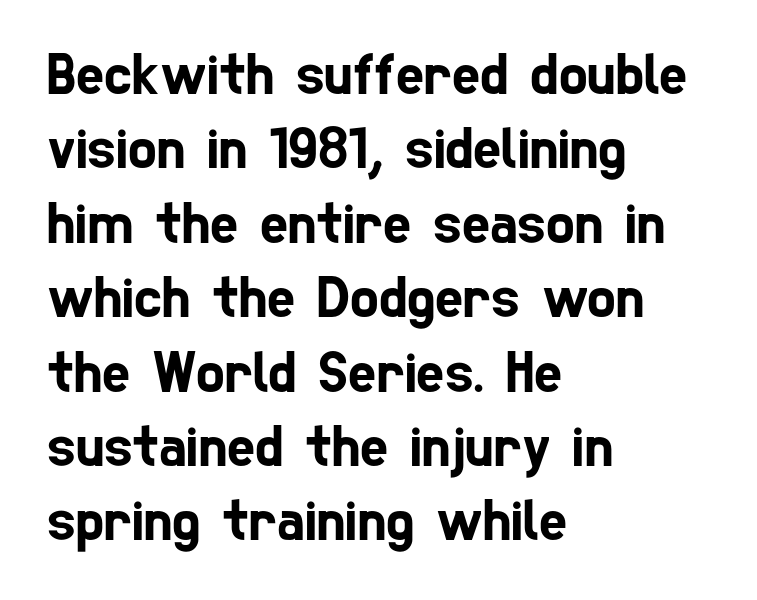
The image shows 60 px condensed sans-serif type; set left-aligned, line spacing 1.24x, normal letter spacing, not underlined; low stroke contrast and a medium x-height.
